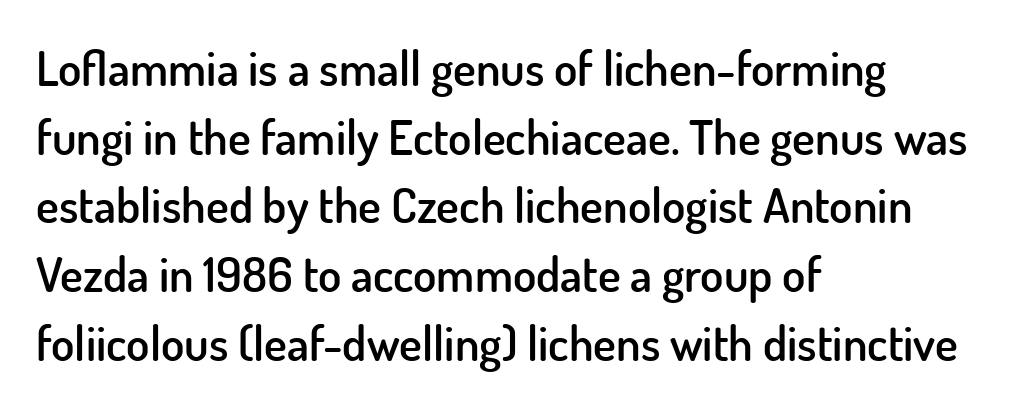
{"serif": "no", "italic": "no", "bold": "semi", "weight": "semibold", "width": "normal", "stroke_contrast": "low", "x_height": "small", "monospaced": "no", "underline": "no", "align": "left", "line_spacing": "normal", "line_spacing_ratio": 1.43, "letter_spacing": "normal", "letter_spacing_em": 0.0, "glyph_px": 48}
